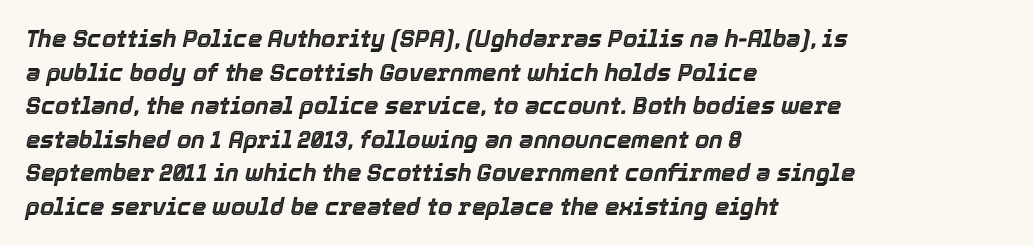
{"italic": "yes", "lean": "right", "slant_degrees": 12, "underline": "no", "align": "left", "line_spacing": "normal", "line_spacing_ratio": 1.46, "letter_spacing": "normal", "letter_spacing_em": 0.0, "glyph_px": 23}
